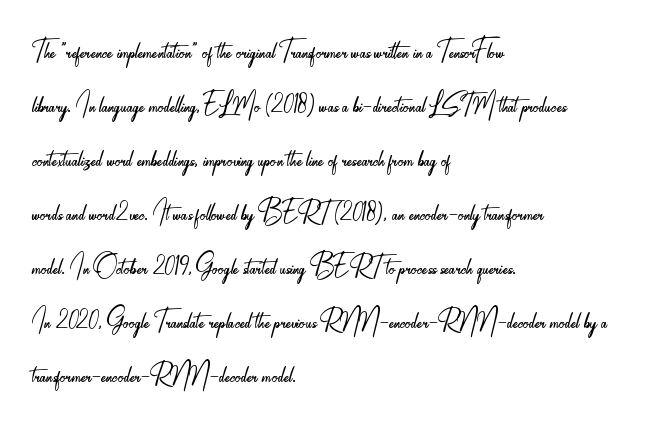
Q: Is the text bold? A: No.
Q: Is the text italic (slanted)? A: Yes.
Q: Is the typeface a serif or a sans-serif typeface? A: Sans-serif.
Q: Is the text underlined? A: No.
Q: How is the paragraph aligned? A: Left-aligned.
Q: Is the spacing between letters normal or unusually wide? A: Normal.
Q: Is the spacing between lines tight, normal or loose? A: Normal.
Q: Width (condensed, normal, or wide)? A: Condensed.
Q: Stroke contrast? A: Low.
Q: x-height? A: Small.
Q: Monospaced? A: No.
